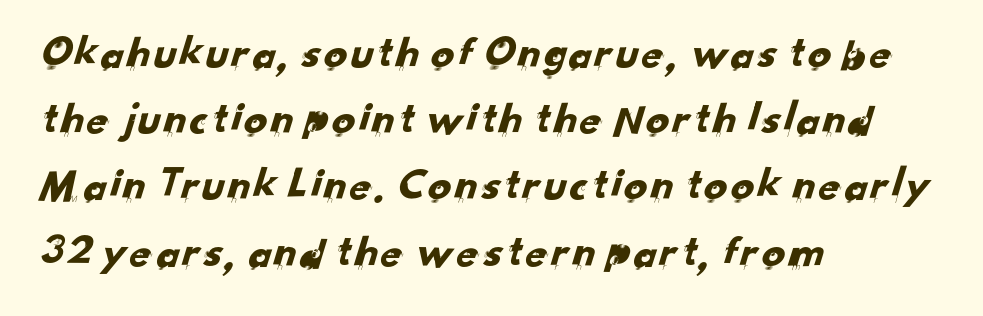
Letter spacing: default. The glyphs in this specimen are sans serif. The compositor pushed each line to the left boundary. The area under the type is left untouched. A typesetter would call this proportional, since set widths differ per character.
